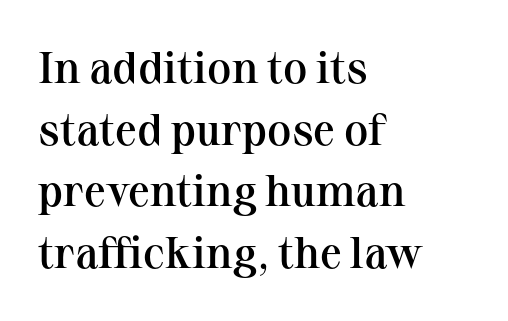
{"serif": "yes", "italic": "no", "bold": "semi", "weight": "semibold", "width": "normal", "stroke_contrast": "medium", "x_height": "medium", "monospaced": "no", "underline": "no", "align": "left", "line_spacing": "normal", "line_spacing_ratio": 1.4, "letter_spacing": "normal", "letter_spacing_em": 0.0, "glyph_px": 44}
